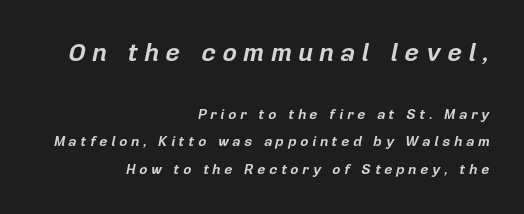
The image shows 25 px bold type, italic (leaning right); set right-aligned, loose line spacing (1.96x), unusually wide letter spacing (+0.27 em), not underlined; the first (top) block is 1.79x larger.
